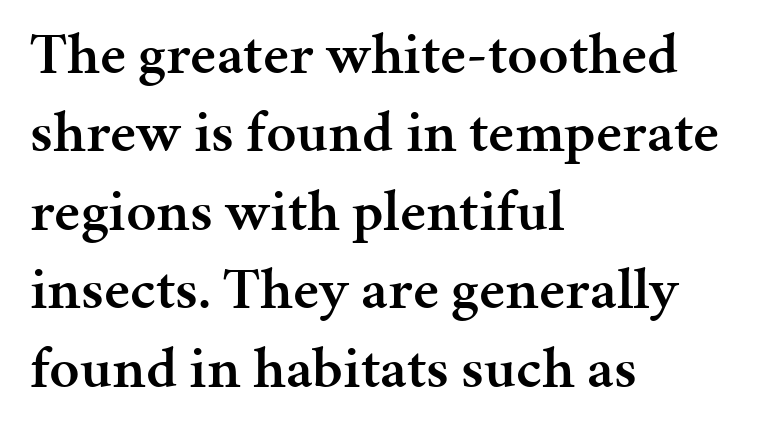
Old-style or modern, the face here clearly has serifs. Is this a fixed-width face? No — the glyphs have proportional, varying widths. In terms of posture, this sample is upright. Tracking value appears to be zero — textbook default spacing.
